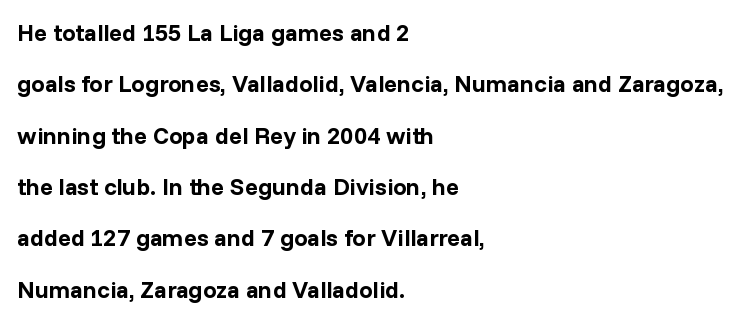
The setting favours the left margin, as ordinary paragraphs usually do. This rendering features lettering with no underline. There is no visible air inserted between adjacent glyphs. The font is running at its bold setting. Baseline-to-baseline distance is far greater than the letter height.
